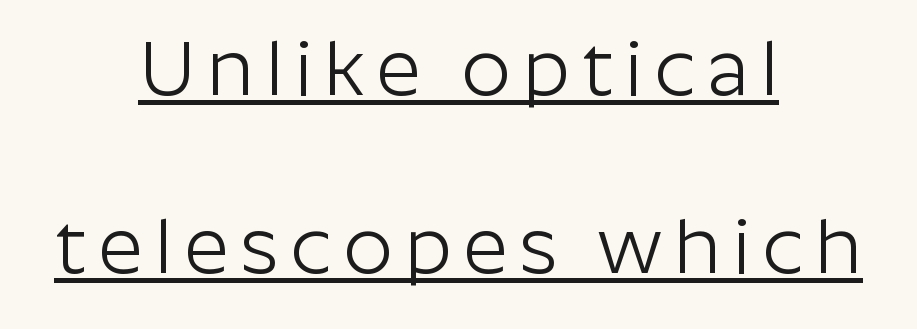
The image shows 78 px light sans-serif type, upright; set centered, loose line spacing (2.28x), underlined; low stroke contrast and a medium x-height.
